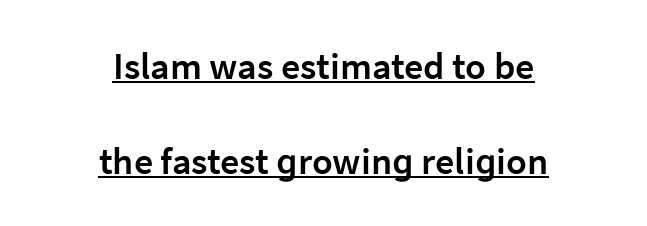
The whitespace from short lines is split evenly between both sides. Are there feet on the stems? There aren't — it's a sans. The type sits square on the baseline with zero lean. Students, note that the glyphs here touch the page at normal intervals. Bold? Not quite — semibold, heavier than regular but stopping short.
